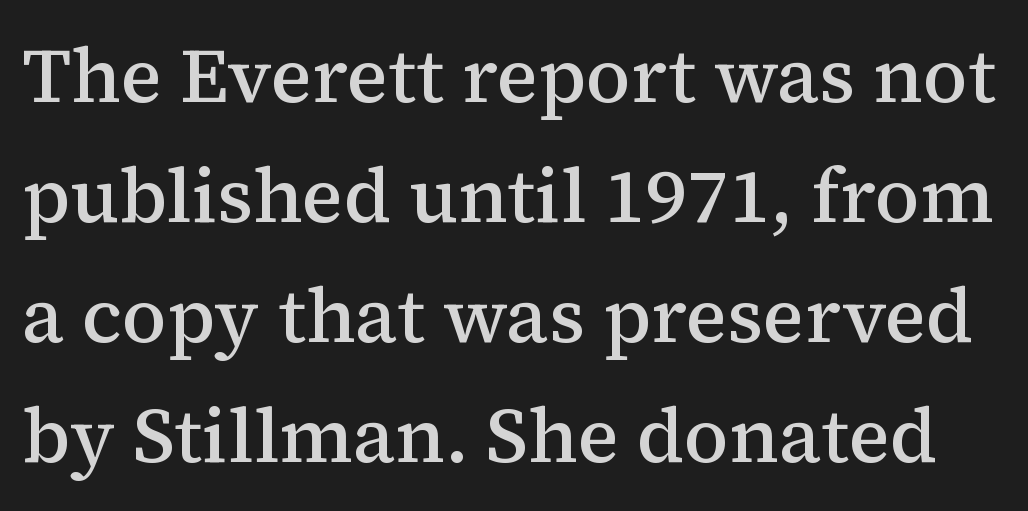
{"serif": "yes", "italic": "no", "bold": "semi", "weight": "semibold", "width": "normal", "stroke_contrast": "medium", "x_height": "medium", "monospaced": "no", "underline": "no", "line_spacing": "normal", "line_spacing_ratio": 1.56, "letter_spacing": "normal", "letter_spacing_em": 0.0, "glyph_px": 77}
